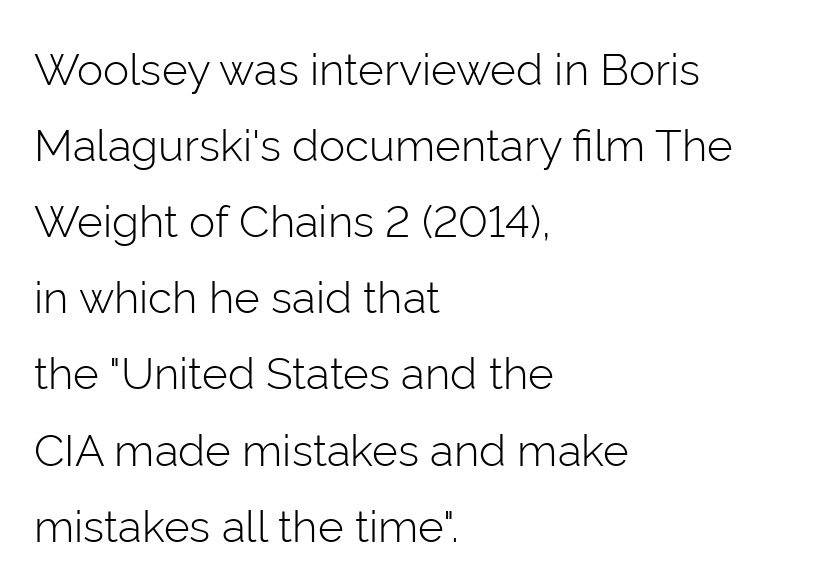
The image shows 44 px light sans-serif type, upright; set left-aligned, line spacing 1.73x, normal letter spacing, not underlined; low stroke contrast and a medium x-height.
